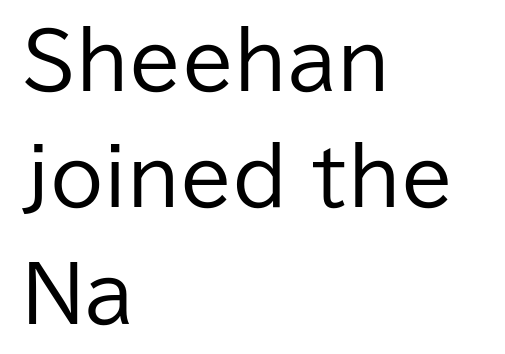
The face used here is proportionally spaced, like ordinary book or web type. The strokes carry an ordinary text weight at most. The zone under the glyphs is completely vacant. Casual observation: everything's shoved over to the left. Italic: no, the glyphs are upright roman. Honestly, the row spacing looks completely unremarkable.
